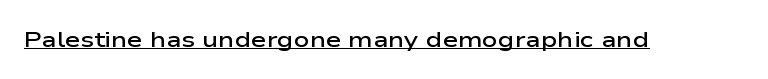
{"italic": "no", "bold": "semi", "underline": "yes", "letter_spacing": "normal", "letter_spacing_em": 0.0, "glyph_px": 22}
